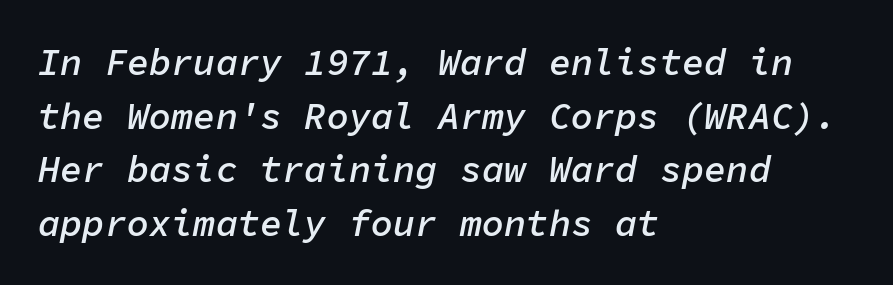
Q: Is the text bold? A: Semi-bold.
Q: Is the text italic (slanted)? A: Yes, it leans right by about 11 degrees.
Q: Is the text underlined? A: No.
Q: How is the paragraph aligned? A: Left-aligned.
Q: Is the spacing between letters normal or unusually wide? A: Normal.
Q: Is the spacing between lines tight, normal or loose? A: Normal.
Q: Width (condensed, normal, or wide)? A: Normal.
Q: Stroke contrast? A: Low.
Q: x-height? A: Medium.
Q: Monospaced? A: Yes.
